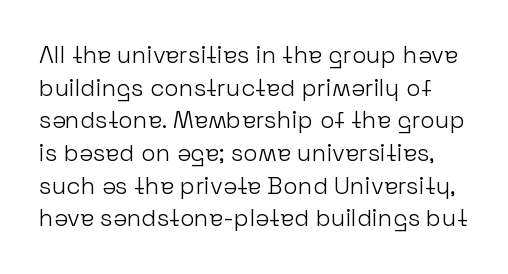
{"italic": "no", "bold": "no", "underline": "no", "line_spacing": "normal", "line_spacing_ratio": 1.36, "letter_spacing": "normal", "letter_spacing_em": 0.0, "glyph_px": 24}
